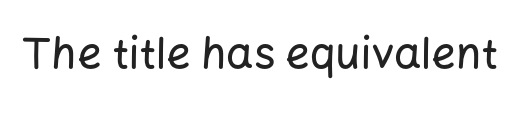
The image shows 43 px sans-serif type, upright; set normal letter spacing, not underlined; low stroke contrast and a medium x-height.
